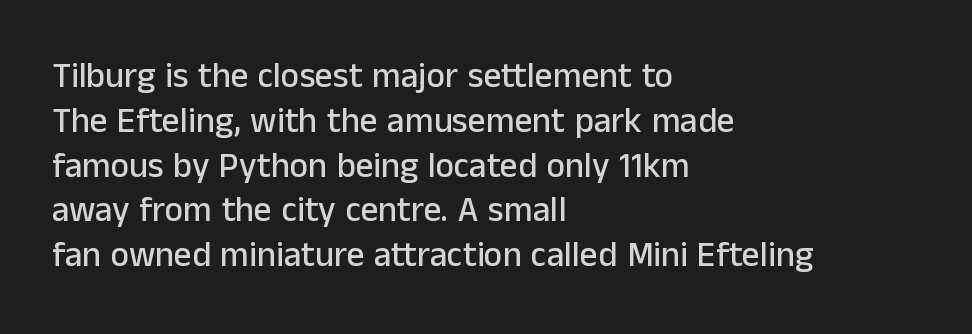
The image shows 35 px sans-serif type, upright; set left-aligned, normal line spacing (1.28x), normal letter spacing, not underlined; low stroke contrast and a medium x-height.
